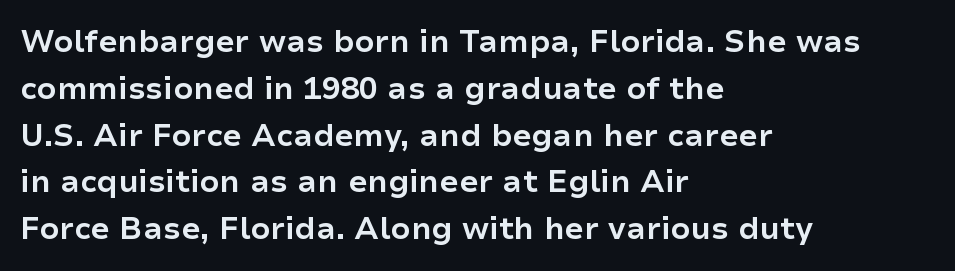
The characters look thick and weighty, a clear bold. Quick note: underline off. The text block is weighted toward the left margin, trailing off unevenly rightward. You can tell it's not italic because the verticals are truly vertical.
